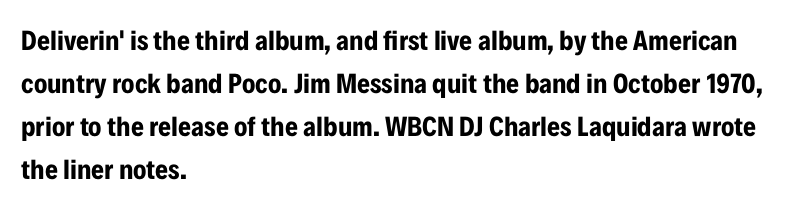
The rendering uses a bold face; every stroke is thick and dark. A typesetter would call this proportional, since set widths differ per character. Tracking value appears to be zero — textbook default spacing. Baseline-to-baseline distance is the conventional proportion of letter height. Look at the bottom of the vertical strokes: they stop flat, with no serifs. You can tell it's not italic because the verticals are truly vertical.
